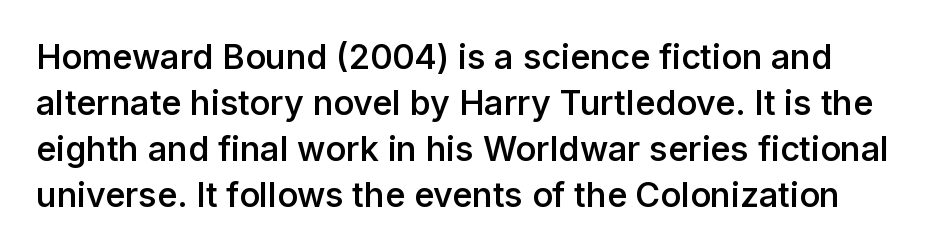
Q: Is the text bold? A: Semi-bold.
Q: Is the text italic (slanted)? A: No, it is upright.
Q: Is the typeface a serif or a sans-serif typeface? A: Sans-serif.
Q: Is the text underlined? A: No.
Q: Is the spacing between letters normal or unusually wide? A: Normal.
Q: Is the spacing between lines tight, normal or loose? A: Normal.
Q: Width (condensed, normal, or wide)? A: Normal.
Q: Stroke contrast? A: Low.
Q: x-height? A: Medium.
Q: Monospaced? A: No.
